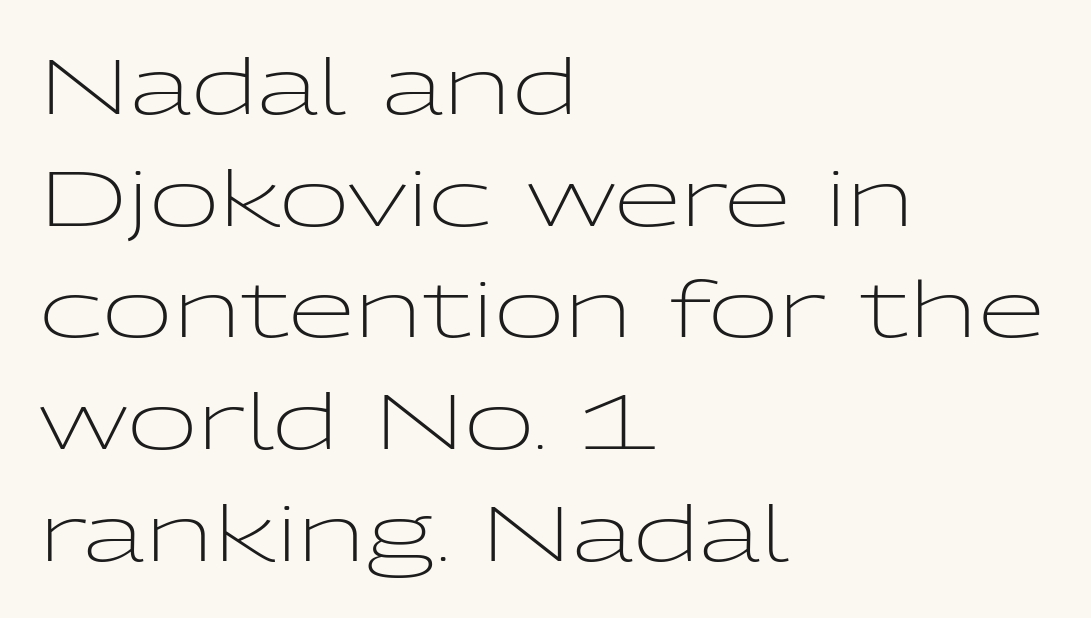
Underlining? Definitely not there. The rendering keeps characters at their native spacing. Horizontally, the lines are justified to the leading edge only. This block has exactly the height ordinary leading produces.
